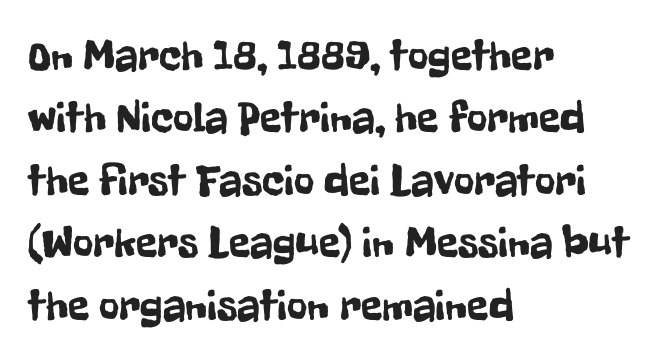
The image shows 44 px condensed sans-serif type, upright; set left-aligned, normal line spacing (1.42x), normal letter spacing, not underlined; low stroke contrast and a medium x-height.
